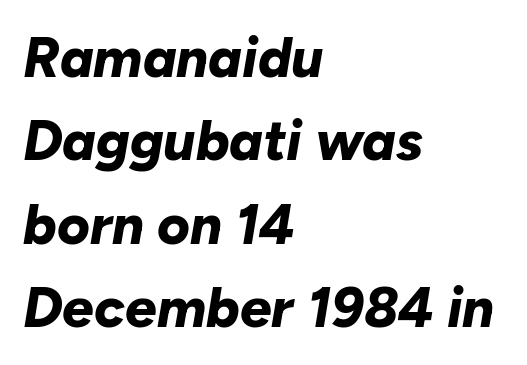
{"italic": "yes", "lean": "right", "slant_degrees": 10, "bold": "yes", "weight": "bold", "width": "normal", "stroke_contrast": "low", "x_height": "medium", "monospaced": "no", "underline": "no", "align": "left", "line_spacing": "normal", "line_spacing_ratio": 1.49, "letter_spacing": "normal", "letter_spacing_em": 0.0, "glyph_px": 56}
